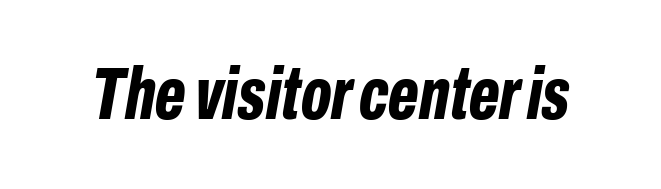
Q: Is the text bold? A: Yes.
Q: Is the text italic (slanted)? A: Yes, it leans right by about 10 degrees.
Q: Is the text underlined? A: No.
Q: Is the spacing between letters normal or unusually wide? A: Normal.
Q: Width (condensed, normal, or wide)? A: Condensed.
Q: Stroke contrast? A: Low.
Q: x-height? A: Medium.
Q: Monospaced? A: No.
